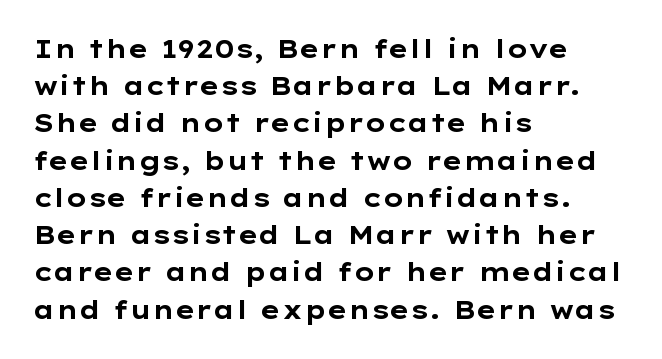
{"italic": "no", "bold": "yes", "underline": "no", "align": "left", "line_spacing": "normal", "line_spacing_ratio": 1.49, "letter_spacing": "normal", "letter_spacing_em": 0.0, "glyph_px": 25}
